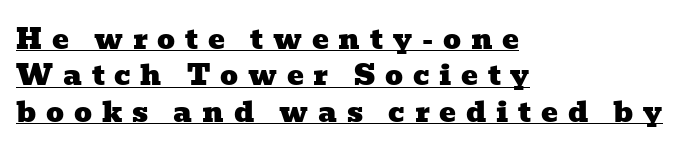
These lines are composed in type with serifs. Characters follow at a spacing far wider than the type designer built in. Looks like regular typesetting: each glyph gets only the width it needs. This block has exactly the height ordinary leading produces. Layout note: lines flush left.
